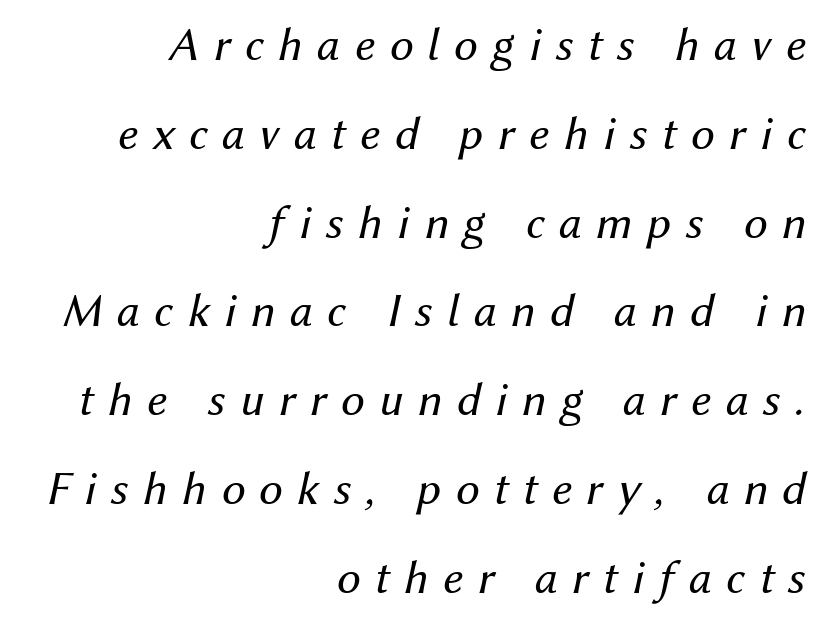
Q: Is the text bold? A: No.
Q: Is the text italic (slanted)? A: Yes, it leans right by about 12 degrees.
Q: Is the text underlined? A: No.
Q: How is the paragraph aligned? A: Right-aligned.
Q: Is the spacing between letters normal or unusually wide? A: Unusually wide.
Q: Width (condensed, normal, or wide)? A: Normal.
Q: Stroke contrast? A: Medium.
Q: x-height? A: Medium.
Q: Monospaced? A: No.
